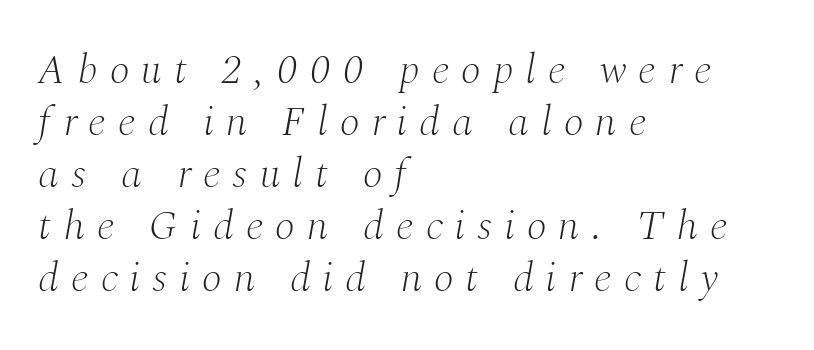
The image shows 42 px light serif type, italic (leaning right); set left-aligned, line spacing 1.24x, unusually wide letter spacing (+0.29 em), not underlined; medium stroke contrast and a medium x-height.
